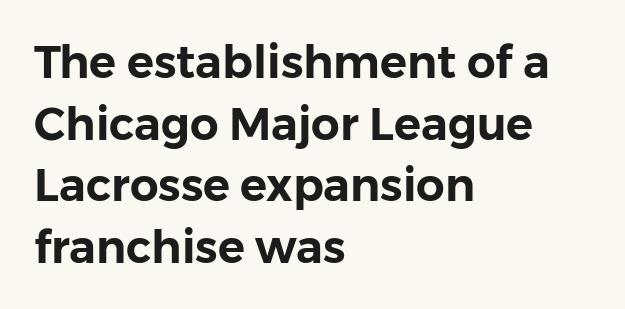
Q: Is the text italic (slanted)? A: No, it is upright.
Q: Is the typeface a serif or a sans-serif typeface? A: Sans-serif.
Q: Is the text underlined? A: No.
Q: How is the paragraph aligned? A: Left-aligned.
Q: Is the spacing between letters normal or unusually wide? A: Normal.
Q: Is the spacing between lines tight, normal or loose? A: Normal.
Q: Width (condensed, normal, or wide)? A: Normal.
Q: Stroke contrast? A: Low.
Q: x-height? A: Medium.
Q: Monospaced? A: No.
